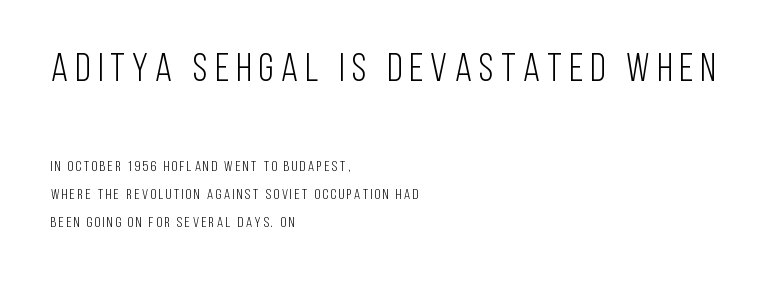
Q: Is the text bold? A: No.
Q: Is the text italic (slanted)? A: No, it is upright.
Q: Is the typeface a serif or a sans-serif typeface? A: Sans-serif.
Q: Is the text underlined? A: No.
Q: How is the paragraph aligned? A: Left-aligned.
Q: Is the spacing between lines tight, normal or loose? A: Loose.
Q: Which block of text is set in a larger size, the first (top) or the second (bottom)? A: The first (top) one.
Q: Width (condensed, normal, or wide)? A: Condensed.
Q: Stroke contrast? A: Low.
Q: x-height? A: Large.
Q: Monospaced? A: No.
